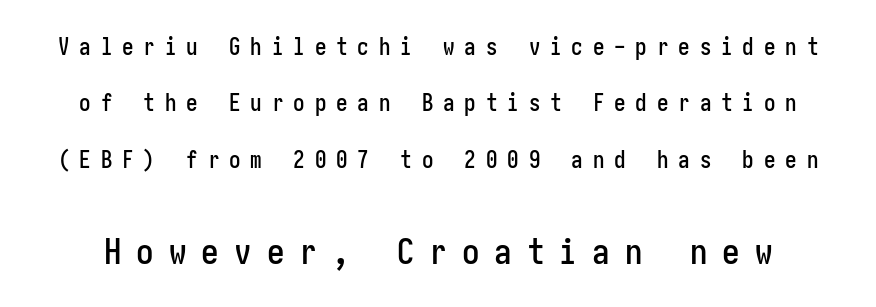
The image shows 35 px condensed sans-serif type, upright; set loose line spacing (2.45x), unusually wide letter spacing (+0.43 em), not underlined; the second (bottom) block is 1.52x larger; low stroke contrast and a medium x-height.
